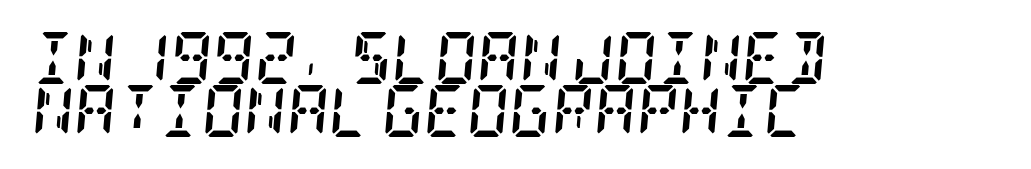
The image shows 52 px semibold, condensed serif type, italic (leaning right); set left-aligned, tight line spacing (1.01x), normal letter spacing, not underlined; low stroke contrast and a large x-height.
